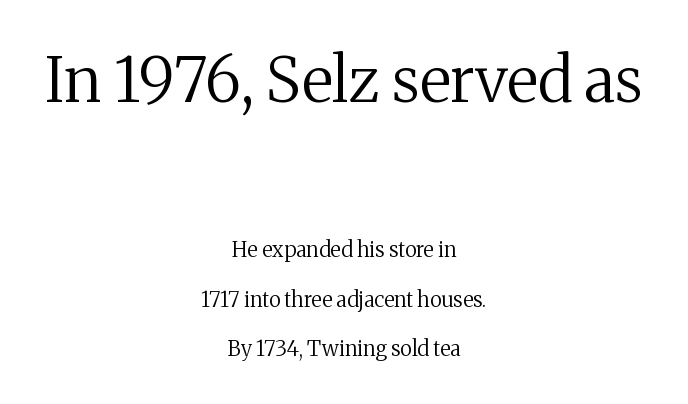
Top chunk: large. Bottom chunk: small. No letter is thick-stroked: the sample isn't bold. The passage shown is not underscored anywhere. Whoever set this chose breathing room over compactness in the vertical rhythm. The gaps between neighbouring characters are ordinary and unremarkable. Upright lettering throughout.
